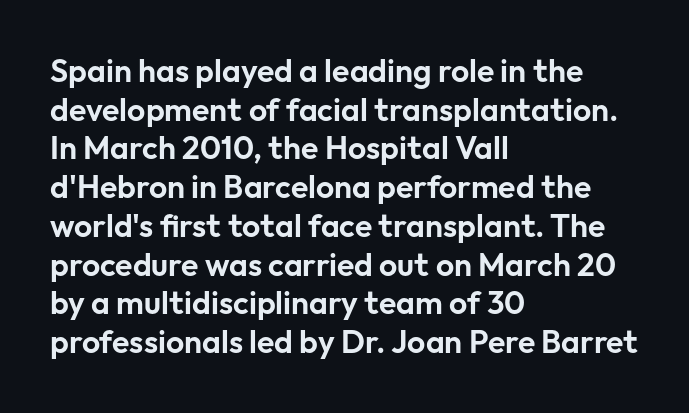
{"serif": "no", "italic": "no", "width": "normal", "stroke_contrast": "low", "x_height": "medium", "monospaced": "no", "underline": "no", "align": "left", "line_spacing_ratio": 1.21, "letter_spacing": "normal", "letter_spacing_em": 0.0, "glyph_px": 32}
